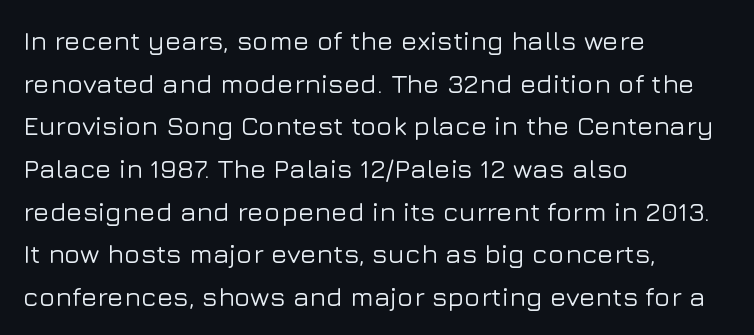
The image shows 27 px text type, upright; set left-aligned, normal line spacing (1.58x), normal letter spacing, not underlined.
